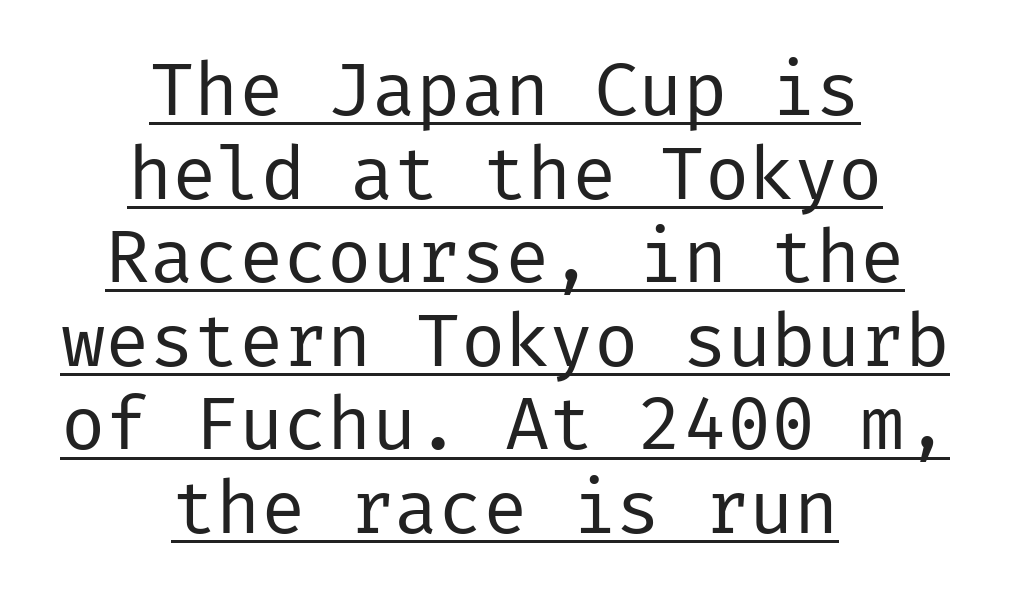
{"serif": "no", "italic": "no", "bold": "no", "weight": "regular", "width": "normal", "stroke_contrast": "low", "x_height": "medium", "underline": "yes", "align": "center", "line_spacing": "tight", "line_spacing_ratio": 1.13, "letter_spacing": "normal", "letter_spacing_em": 0.0, "glyph_px": 74}
